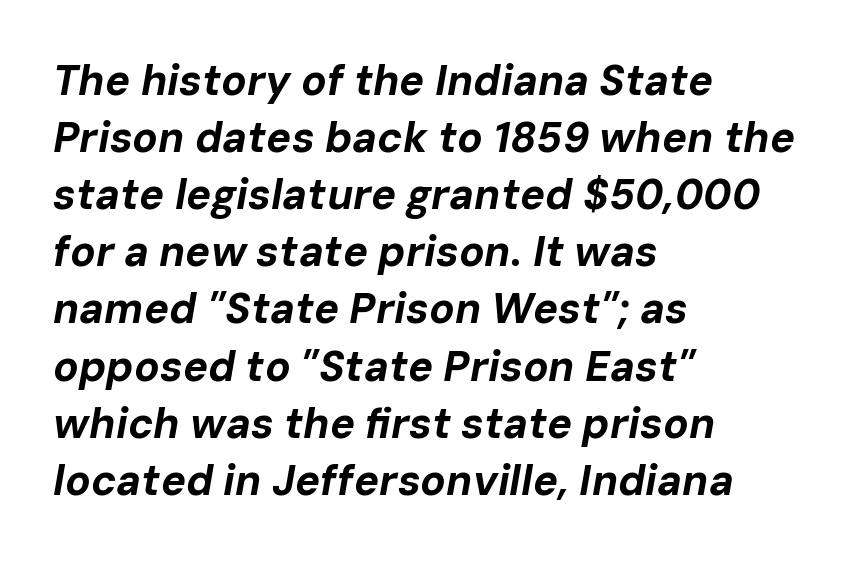
The image shows 42 px bold type, italic (leaning right); set left-aligned, normal line spacing (1.36x), normal letter spacing, not underlined; low stroke contrast and a medium x-height.
